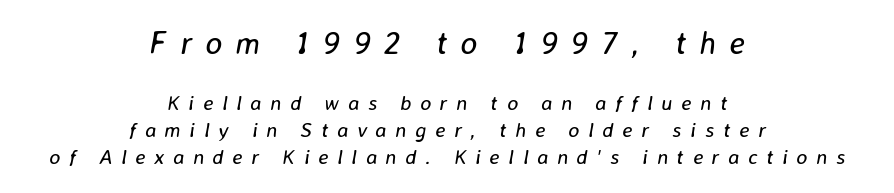
{"italic": "yes", "lean": "right", "slant_degrees": 8, "bold": "no", "weight": "regular", "width": "normal", "stroke_contrast": "low", "x_height": "medium", "monospaced": "no", "underline": "no", "align": "center", "line_spacing": "normal", "line_spacing_ratio": 1.29, "letter_spacing": "wide", "letter_spacing_em": 0.41, "larger_block": "first", "size_ratio": 1.52, "glyph_px": 32}
